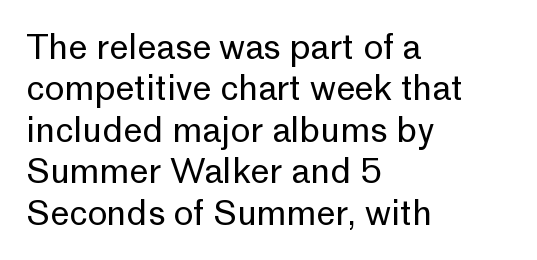
Q: Is the text bold? A: No.
Q: Is the text italic (slanted)? A: No, it is upright.
Q: Is the typeface a serif or a sans-serif typeface? A: Sans-serif.
Q: Is the text underlined? A: No.
Q: How is the paragraph aligned? A: Left-aligned.
Q: Is the spacing between letters normal or unusually wide? A: Normal.
Q: Width (condensed, normal, or wide)? A: Normal.
Q: Stroke contrast? A: Low.
Q: x-height? A: Medium.
Q: Monospaced? A: No.
